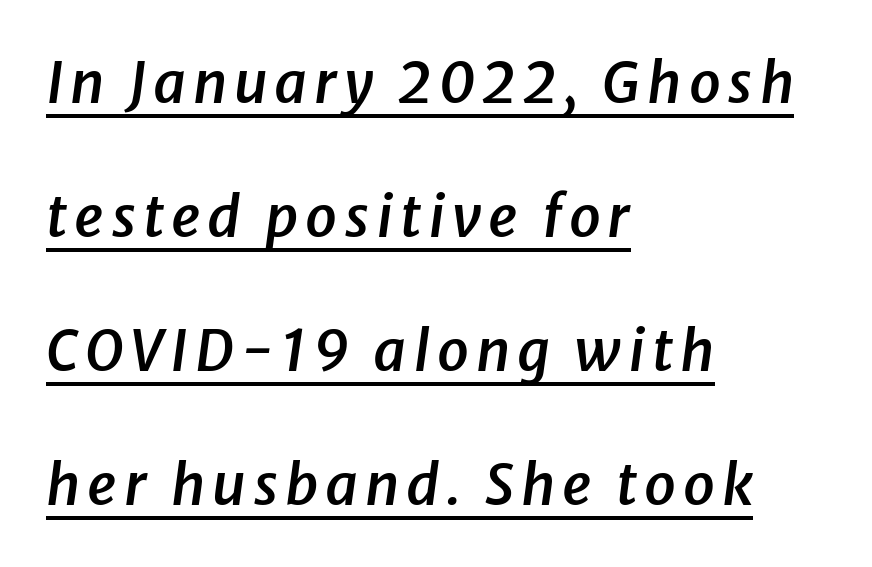
The image shows 57 px semibold type, italic (leaning right); set left-aligned, loose line spacing (2.35x), underlined; low stroke contrast and a medium x-height.
